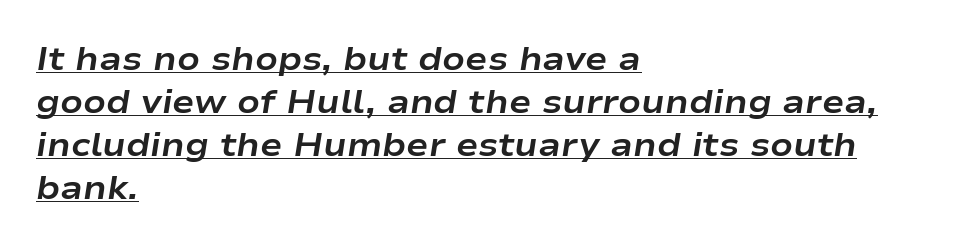
The image shows 33 px bold, wide type, italic (leaning right); set left-aligned, normal line spacing (1.3x), normal letter spacing, underlined; low stroke contrast and a medium x-height.
